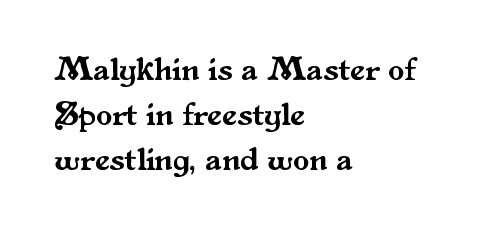
{"serif": "yes", "italic": "no", "width": "normal", "stroke_contrast": "medium", "x_height": "small", "monospaced": "no", "underline": "no", "align": "left", "line_spacing": "normal", "line_spacing_ratio": 1.37, "letter_spacing": "normal", "letter_spacing_em": 0.0, "glyph_px": 33}
